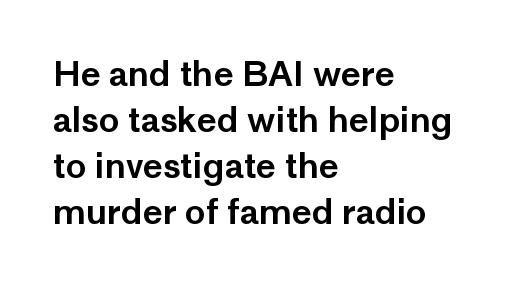
The image shows 34 px sans-serif type, upright; set left-aligned, normal line spacing (1.35x), normal letter spacing, not underlined; low stroke contrast and a medium x-height.
